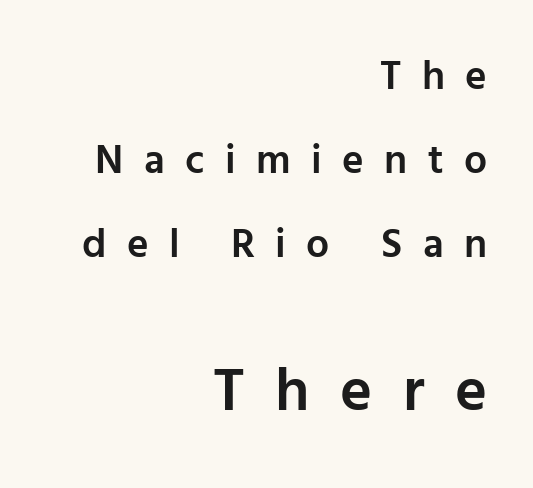
{"serif": "no", "italic": "no", "bold": "semi", "weight": "semibold", "width": "normal", "stroke_contrast": "low", "x_height": "medium", "monospaced": "no", "underline": "no", "align": "right", "line_spacing": "loose", "line_spacing_ratio": 2.05, "letter_spacing": "wide", "letter_spacing_em": 0.5, "larger_block": "second", "size_ratio": 1.49, "glyph_px": 61}
